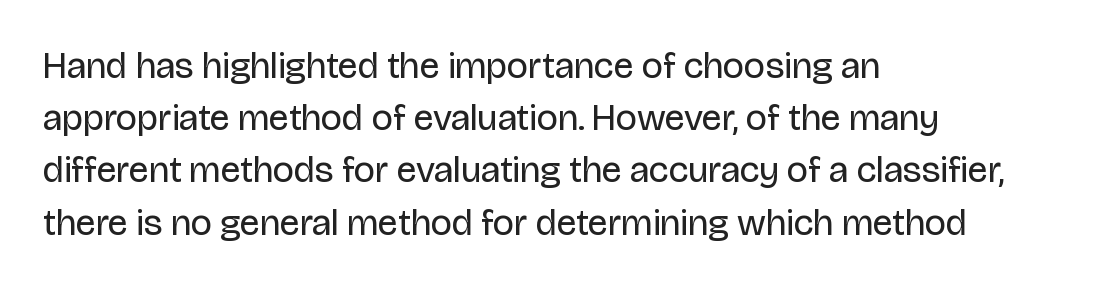
{"serif": "no", "italic": "no", "bold": "no", "weight": "regular", "width": "normal", "stroke_contrast": "low", "x_height": "large", "monospaced": "no", "underline": "no", "align": "left", "line_spacing": "normal", "line_spacing_ratio": 1.41, "letter_spacing": "normal", "letter_spacing_em": 0.0, "glyph_px": 37}
